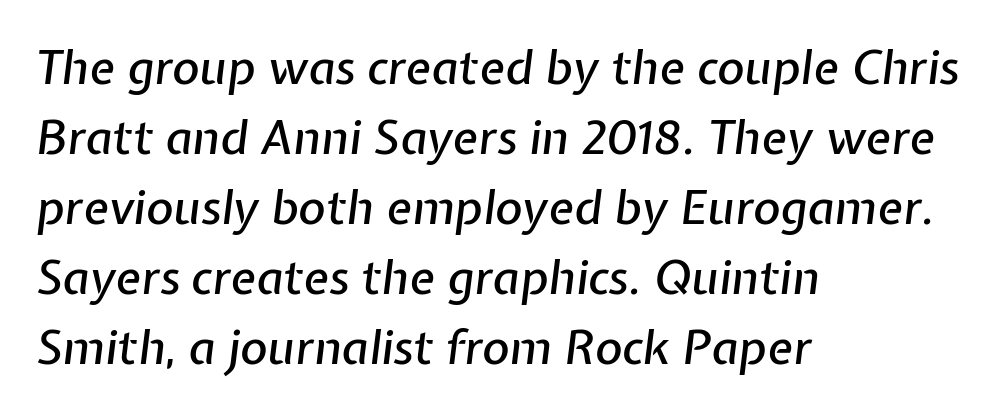
A classic flush-left, rag-right setting is used for this passage. Vertically, the passage feels balanced, rows spaced as you'd expect. Looks like regular typesetting: each glyph gets only the width it needs. Spacing between characters is what you'd get straight out of the box. The space directly below the letters is spotless. The rendering applies a slant to the glyphs.
